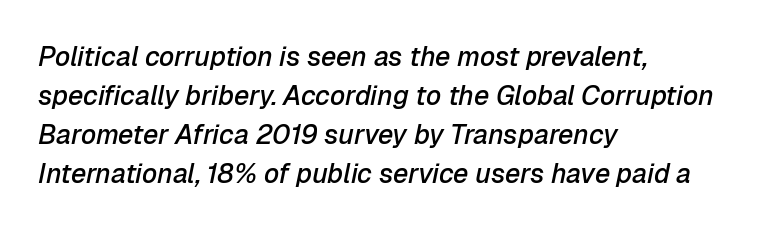
The image shows 27 px text type, italic (leaning right); set left-aligned, normal line spacing (1.44x), normal letter spacing, not underlined.
